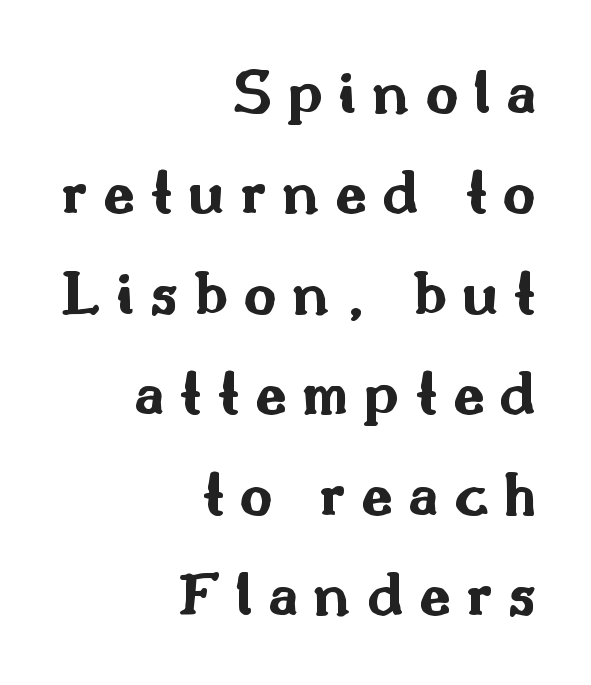
{"serif": "no", "italic": "no", "bold": "yes", "weight": "bold", "width": "wide", "stroke_contrast": "medium", "x_height": "small", "monospaced": "no", "underline": "no", "align": "right", "line_spacing": "normal", "line_spacing_ratio": 1.57, "letter_spacing": "wide", "letter_spacing_em": 0.24, "glyph_px": 64}
